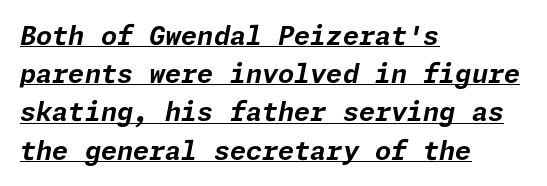
{"italic": "yes", "lean": "right", "slant_degrees": 11, "bold": "yes", "underline": "yes", "align": "left", "line_spacing": "normal", "line_spacing_ratio": 1.47, "letter_spacing": "normal", "letter_spacing_em": 0.0, "glyph_px": 26}
